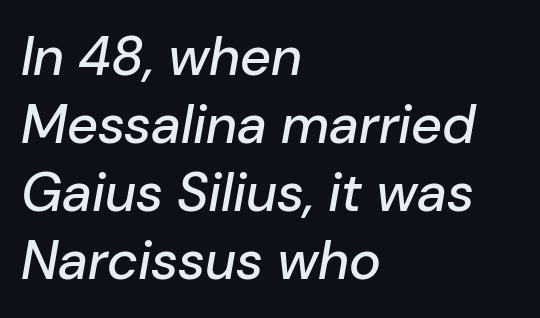
Q: Is the text italic (slanted)? A: Yes, it leans right by about 10 degrees.
Q: Is the text underlined? A: No.
Q: How is the paragraph aligned? A: Left-aligned.
Q: Is the spacing between letters normal or unusually wide? A: Normal.
Q: Is the spacing between lines tight, normal or loose? A: Normal.
Q: Width (condensed, normal, or wide)? A: Normal.
Q: Stroke contrast? A: Low.
Q: x-height? A: Medium.
Q: Monospaced? A: No.
